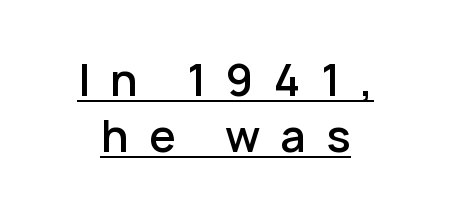
{"serif": "no", "italic": "no", "bold": "semi", "weight": "semibold", "width": "normal", "stroke_contrast": "low", "x_height": "medium", "monospaced": "no", "underline": "yes", "align": "center", "line_spacing": "normal", "line_spacing_ratio": 1.3, "letter_spacing": "wide", "letter_spacing_em": 0.47, "glyph_px": 43}
